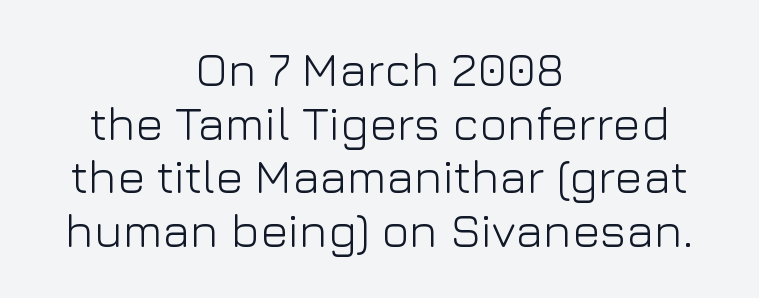
You could not count columns in this text — the font is proportionally spaced. No italicization has been applied; the sample stays upright. Baseline-to-baseline distance is barely more than the letter height. The font is comparable to plain body text, perhaps lighter.
